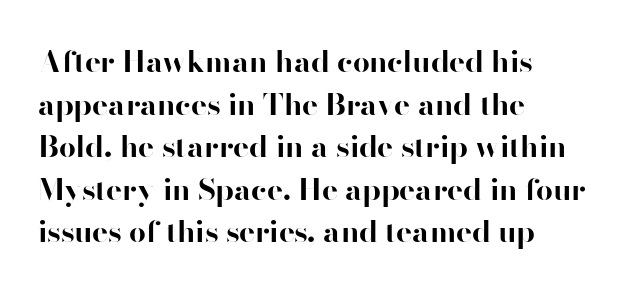
Q: Is the text bold? A: Yes.
Q: Is the text italic (slanted)? A: No, it is upright.
Q: Is the typeface a serif or a sans-serif typeface? A: Sans-serif.
Q: Is the text underlined? A: No.
Q: How is the paragraph aligned? A: Left-aligned.
Q: Is the spacing between letters normal or unusually wide? A: Normal.
Q: Is the spacing between lines tight, normal or loose? A: Normal.
Q: Width (condensed, normal, or wide)? A: Normal.
Q: Stroke contrast? A: High.
Q: x-height? A: Small.
Q: Monospaced? A: No.
